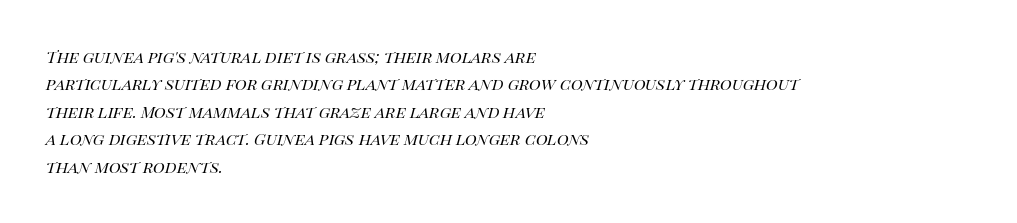
Q: Is the text bold? A: No.
Q: Is the text italic (slanted)? A: Yes, it leans right by about 14 degrees.
Q: Is the text underlined? A: No.
Q: How is the paragraph aligned? A: Left-aligned.
Q: Is the spacing between letters normal or unusually wide? A: Normal.
Q: Is the spacing between lines tight, normal or loose? A: Normal.
